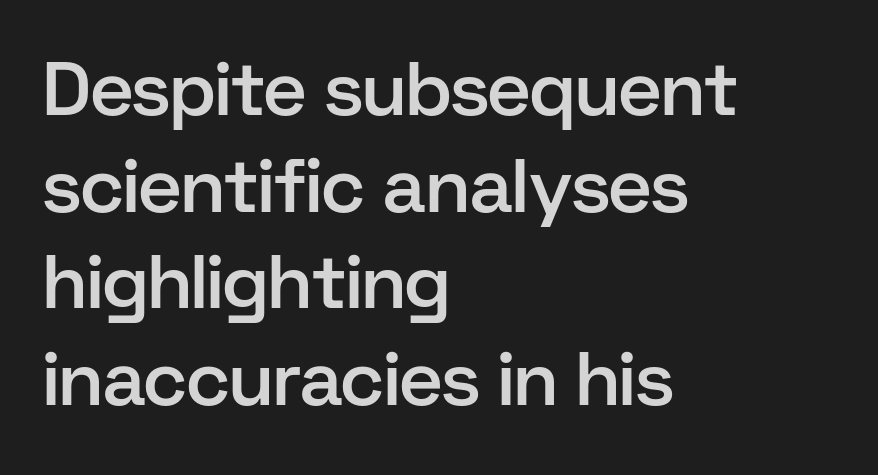
Q: Is the text bold? A: Semi-bold.
Q: Is the text italic (slanted)? A: No, it is upright.
Q: Is the typeface a serif or a sans-serif typeface? A: Sans-serif.
Q: Is the text underlined? A: No.
Q: How is the paragraph aligned? A: Left-aligned.
Q: Is the spacing between letters normal or unusually wide? A: Normal.
Q: Is the spacing between lines tight, normal or loose? A: Normal.
Q: Width (condensed, normal, or wide)? A: Normal.
Q: Stroke contrast? A: Low.
Q: x-height? A: Medium.
Q: Monospaced? A: No.
